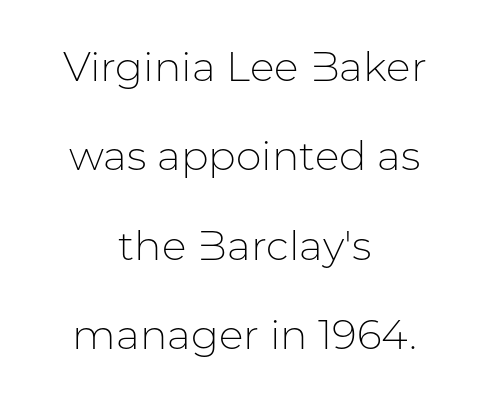
Students, observe: this is what heavily led, spacious text looks like. In terms of posture, this sample is upright. This is not heavy type; no bold has been used. Note the varied advance widths — an 'i' is clearly narrower than an 'm'. Serifs: no, the terminals of the letterforms are clean. Leftover space on each line is divided equally before and after the words.
